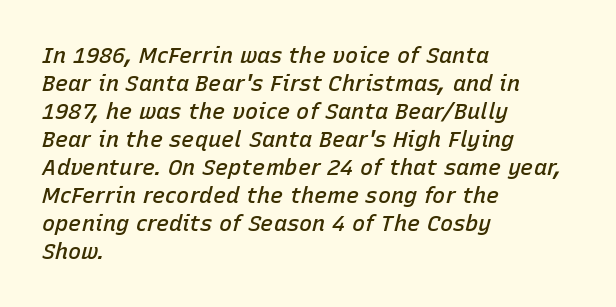
{"italic": "yes", "lean": "right", "slant_degrees": 15, "bold": "semi", "underline": "no", "align": "left", "line_spacing": "normal", "line_spacing_ratio": 1.27, "letter_spacing": "normal", "letter_spacing_em": 0.0, "glyph_px": 22}
